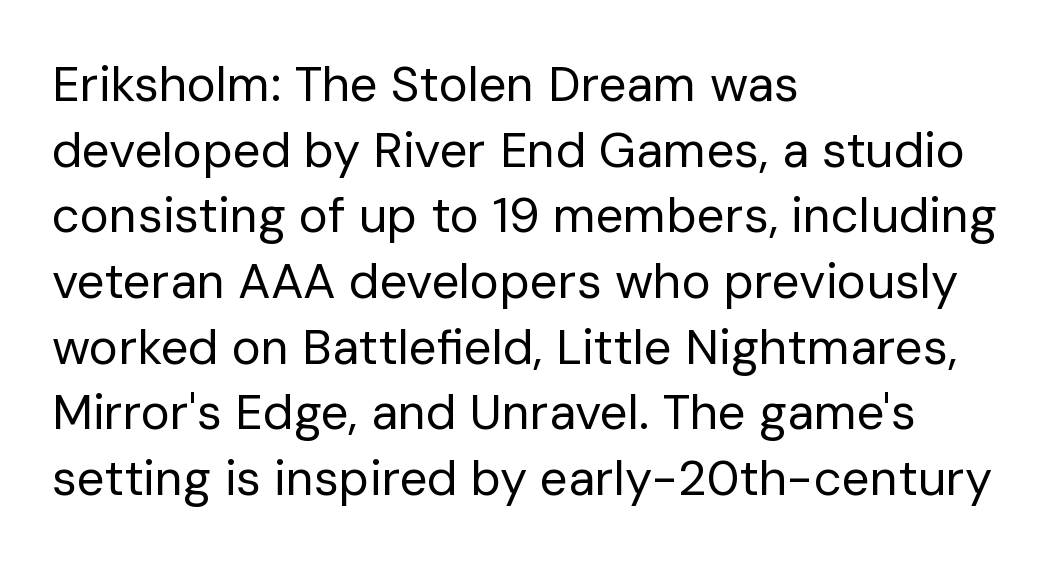
{"serif": "no", "italic": "no", "bold": "no", "weight": "regular", "width": "normal", "stroke_contrast": "low", "x_height": "medium", "monospaced": "no", "underline": "no", "align": "left", "line_spacing": "normal", "line_spacing_ratio": 1.34, "letter_spacing": "normal", "letter_spacing_em": 0.0, "glyph_px": 49}
